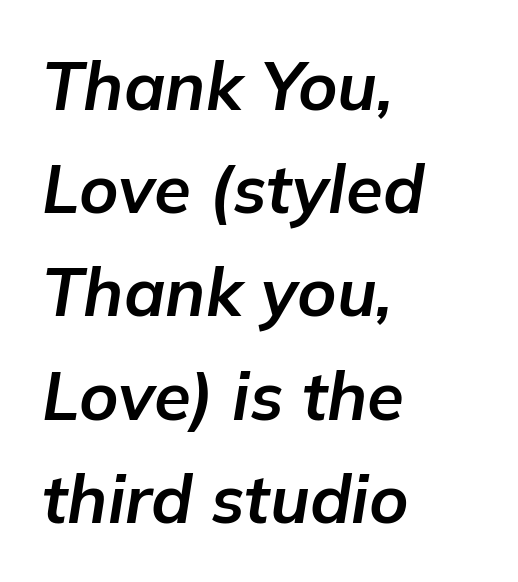
The area under the type is left untouched. Tall strokes in this sample are angled rather than plumb. Think of a printed novel: that variable character pitch is what you see here. These lines keep a tight, regular rhythm from letter to letter.
